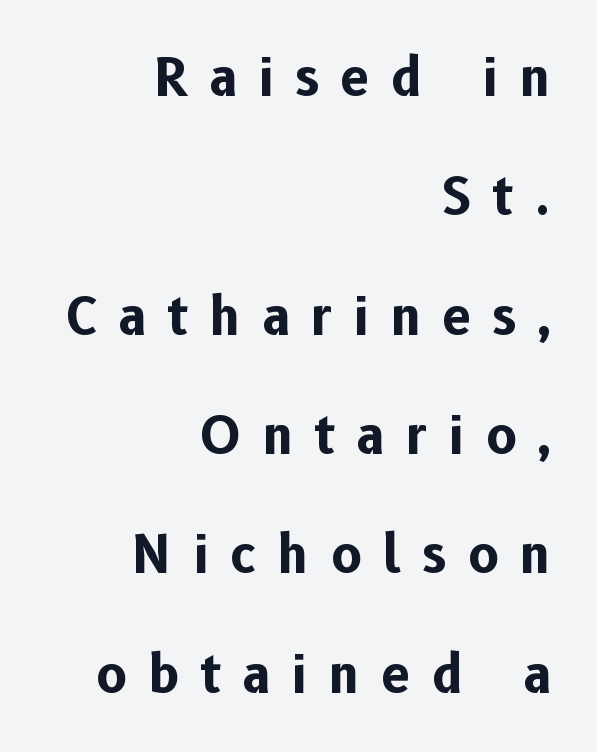
{"serif": "no", "italic": "no", "bold": "yes", "weight": "bold", "width": "normal", "stroke_contrast": "low", "x_height": "medium", "monospaced": "no", "underline": "no", "align": "right", "line_spacing": "loose", "line_spacing_ratio": 2.34, "letter_spacing": "wide", "letter_spacing_em": 0.43, "glyph_px": 51}
